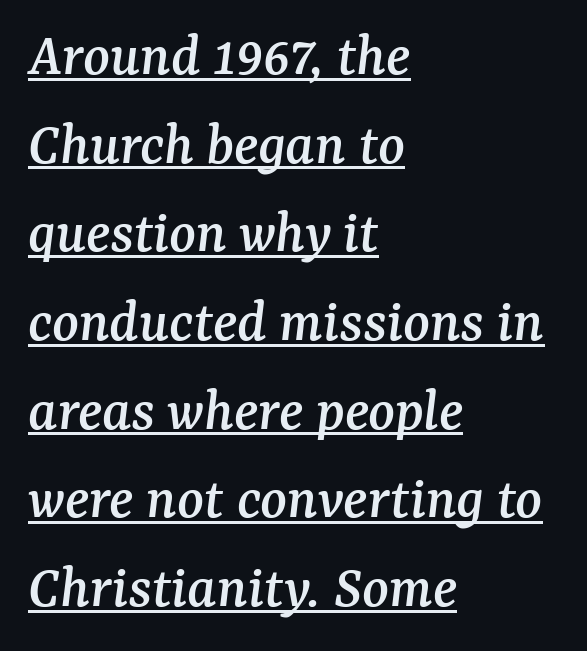
The image shows 62 px serif type, italic (leaning right); set left-aligned, normal line spacing (1.43x), normal letter spacing, underlined; medium stroke contrast and a medium x-height.
